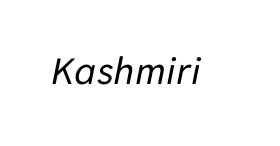
The image shows 41 px regular-weight type, italic (leaning right); set normal letter spacing, not underlined; low stroke contrast and a medium x-height.
